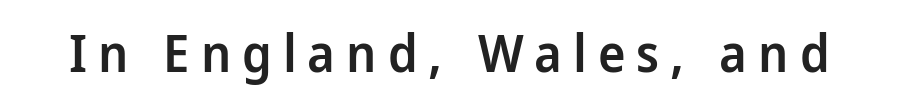
Summary of weight: moderately heavy, a semibold. The typography opts for an upright posture over an oblique one. Caption: expanded tracking, letters set apart. Type without underlining.
